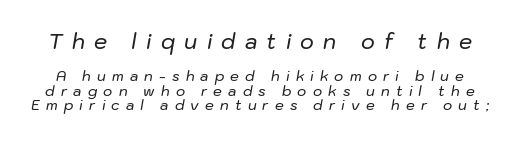
Q: Is the text italic (slanted)? A: Yes, it leans right by about 10 degrees.
Q: Is the text underlined? A: No.
Q: Is the spacing between letters normal or unusually wide? A: Unusually wide.
Q: Is the spacing between lines tight, normal or loose? A: Tight.
Q: Which block of text is set in a larger size, the first (top) or the second (bottom)? A: The first (top) one.
